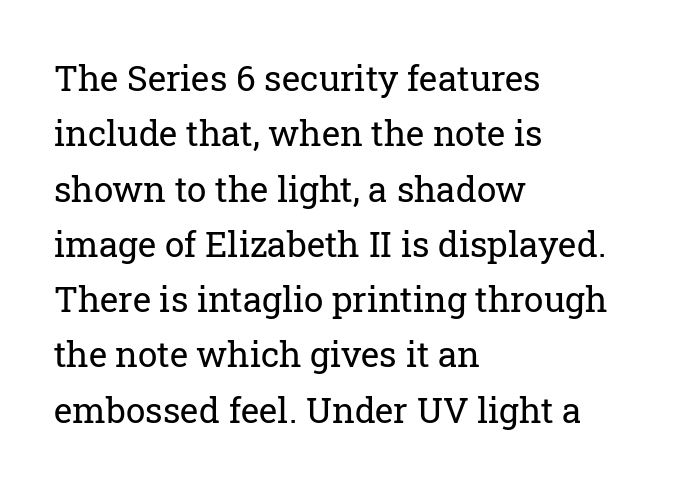
{"serif": "yes", "italic": "no", "bold": "no", "weight": "regular", "width": "normal", "stroke_contrast": "low", "x_height": "medium", "monospaced": "no", "underline": "no", "align": "left", "line_spacing": "normal", "line_spacing_ratio": 1.58, "letter_spacing": "normal", "letter_spacing_em": 0.0, "glyph_px": 35}
